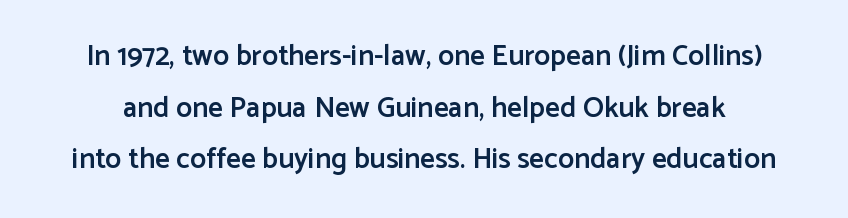
The image shows 29 px semibold sans-serif type, upright; set line spacing 1.78x, normal letter spacing, not underlined; low stroke contrast and a medium x-height.
